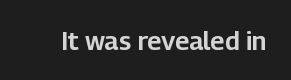
The image shows 26 px text type, upright; set normal letter spacing, not underlined.
